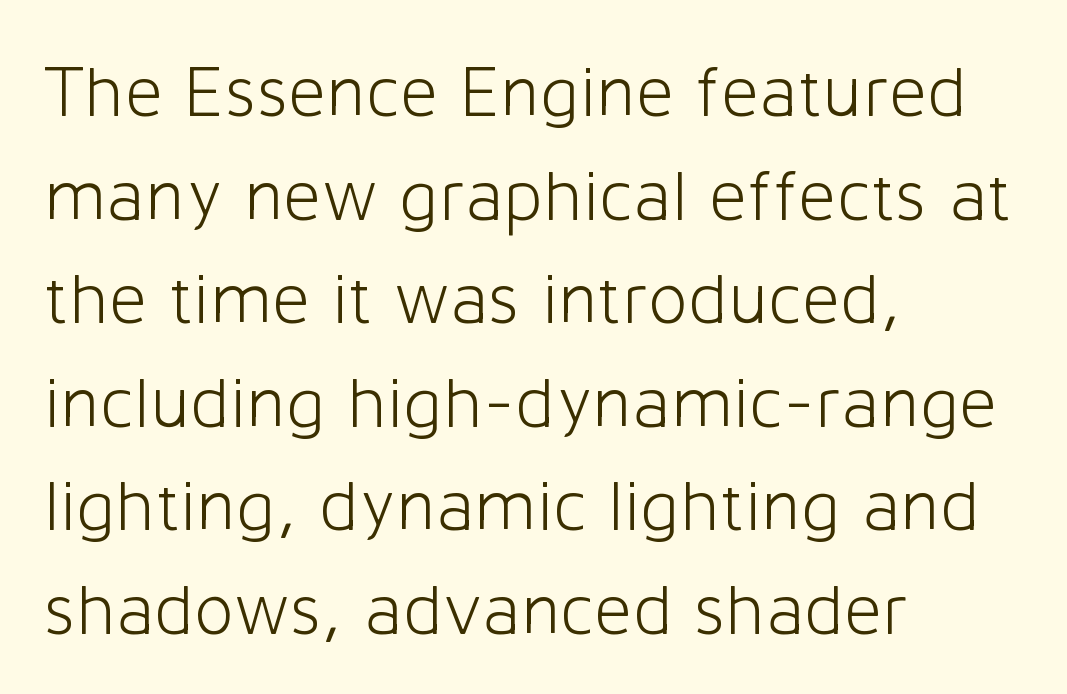
Default kerning and tracking; the words read as compact shapes. No feet cap the strokes, marking this as sans-serif type. Posture: vertical. Layout note: lines flush left. Proportional: the letters do not fall into vertical columns. Does the leading feel generous? No, just average.
